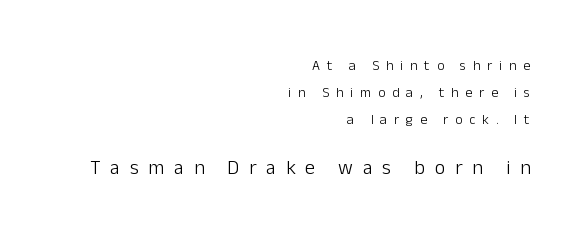
The image shows 20 px text type, upright; set right-aligned, loose line spacing (1.94x), unusually wide letter spacing (+0.49 em), not underlined; the second (bottom) block is 1.43x larger.
